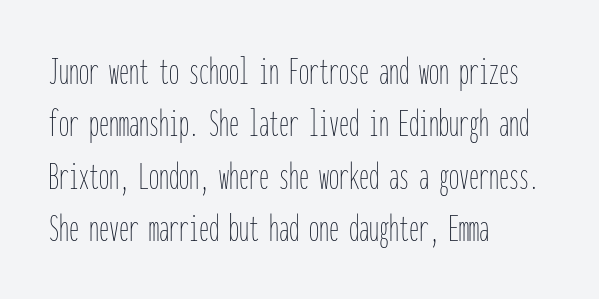
Q: Is the text bold? A: No.
Q: Is the text italic (slanted)? A: No, it is upright.
Q: Is the text underlined? A: No.
Q: How is the paragraph aligned? A: Left-aligned.
Q: Is the spacing between letters normal or unusually wide? A: Normal.
Q: Is the spacing between lines tight, normal or loose? A: Normal.
Q: Width (condensed, normal, or wide)? A: Condensed.
Q: Stroke contrast? A: Low.
Q: x-height? A: Medium.
Q: Monospaced? A: Yes.
